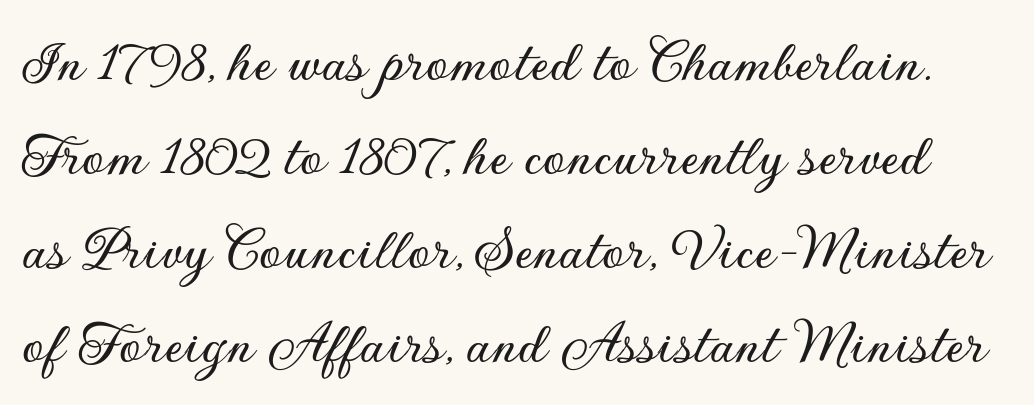
Q: Is the text italic (slanted)? A: Yes.
Q: Is the typeface a serif or a sans-serif typeface? A: Sans-serif.
Q: Is the text underlined? A: No.
Q: Is the spacing between letters normal or unusually wide? A: Normal.
Q: Is the spacing between lines tight, normal or loose? A: Normal.
Q: Width (condensed, normal, or wide)? A: Normal.
Q: Stroke contrast? A: Low.
Q: x-height? A: Small.
Q: Monospaced? A: No.
